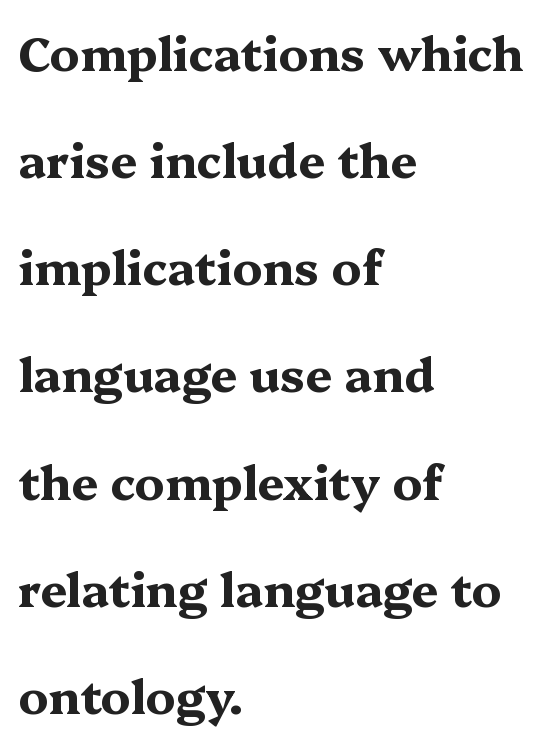
{"serif": "yes", "italic": "no", "bold": "yes", "weight": "bold", "width": "wide", "stroke_contrast": "medium", "x_height": "medium", "monospaced": "no", "underline": "no", "align": "left", "line_spacing": "loose", "line_spacing_ratio": 2.28, "letter_spacing": "normal", "letter_spacing_em": 0.0, "glyph_px": 47}
